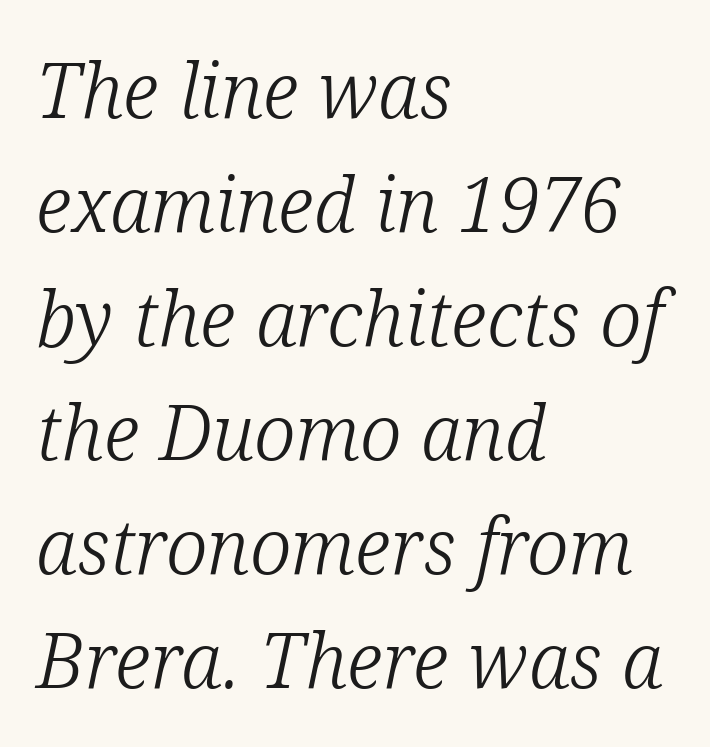
Q: Is the text bold? A: No.
Q: Is the text italic (slanted)? A: Yes, it leans right by about 12 degrees.
Q: Is the typeface a serif or a sans-serif typeface? A: Serif.
Q: Is the text underlined? A: No.
Q: How is the paragraph aligned? A: Left-aligned.
Q: Is the spacing between letters normal or unusually wide? A: Normal.
Q: Is the spacing between lines tight, normal or loose? A: Normal.
Q: Width (condensed, normal, or wide)? A: Normal.
Q: Stroke contrast? A: Low.
Q: x-height? A: Medium.
Q: Monospaced? A: No.
